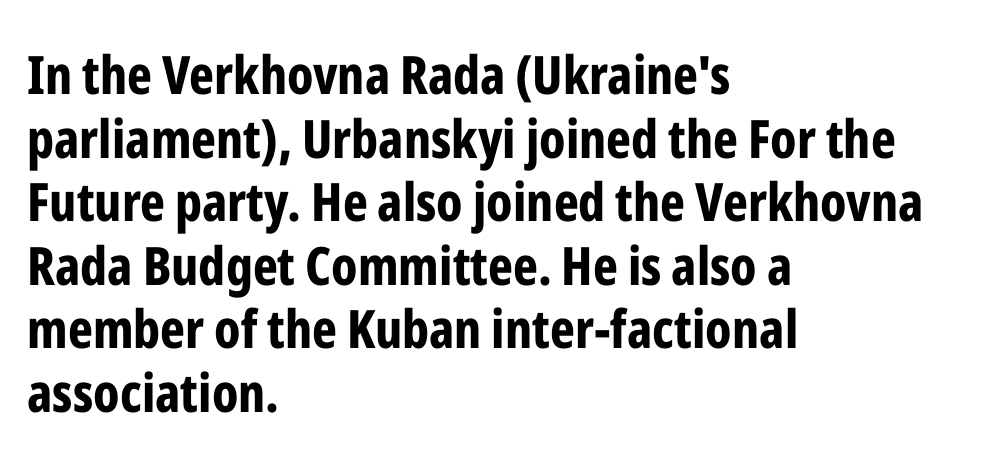
{"serif": "no", "italic": "no", "bold": "yes", "weight": "bold", "width": "condensed", "stroke_contrast": "low", "x_height": "medium", "monospaced": "no", "underline": "no", "align": "left", "line_spacing_ratio": 1.2, "letter_spacing": "normal", "letter_spacing_em": 0.0, "glyph_px": 53}
